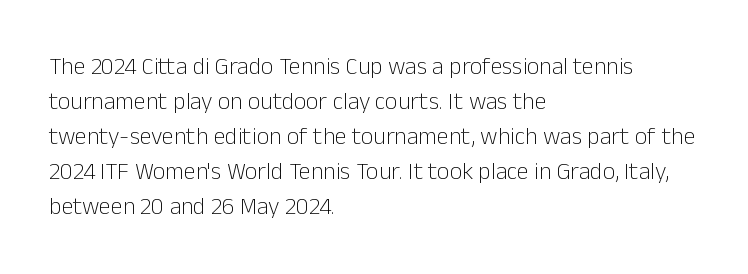
Q: Is the text bold? A: No.
Q: Is the text italic (slanted)? A: No, it is upright.
Q: Is the text underlined? A: No.
Q: How is the paragraph aligned? A: Left-aligned.
Q: Is the spacing between letters normal or unusually wide? A: Normal.
Q: Is the spacing between lines tight, normal or loose? A: Normal.
